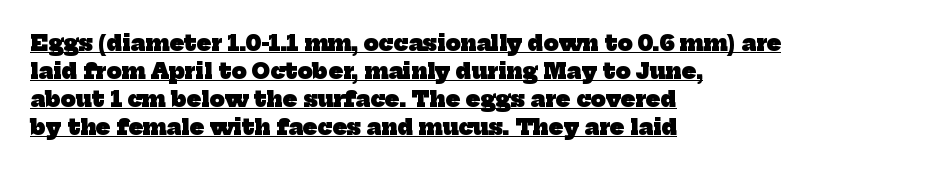
Left-aligned paragraph, ragged on the right. In designer terms, the underline attribute is active on this setting. In terms of weight, the rendering is a true, heavy bold. Look at the tracking — it's just the regular setting, nothing added.
